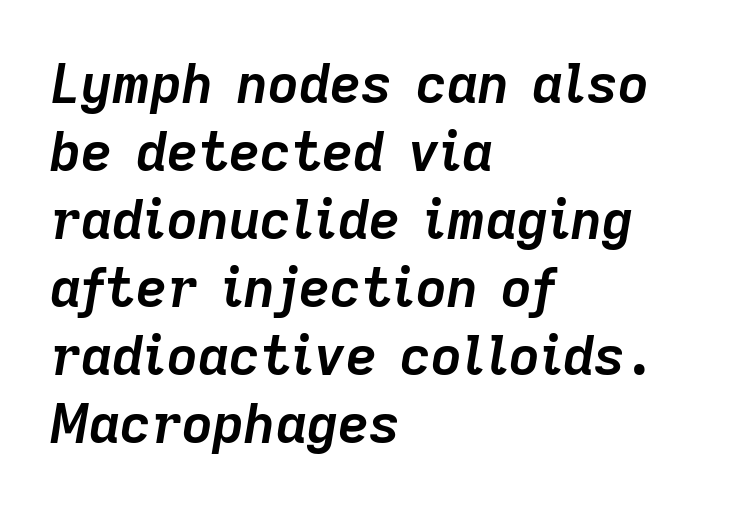
Q: Is the text bold? A: Yes.
Q: Is the text italic (slanted)? A: Yes, it leans right by about 9 degrees.
Q: Is the text underlined? A: No.
Q: How is the paragraph aligned? A: Left-aligned.
Q: Is the spacing between letters normal or unusually wide? A: Normal.
Q: Is the spacing between lines tight, normal or loose? A: Normal.
Q: Width (condensed, normal, or wide)? A: Normal.
Q: Stroke contrast? A: Low.
Q: x-height? A: Medium.
Q: Monospaced? A: No.
